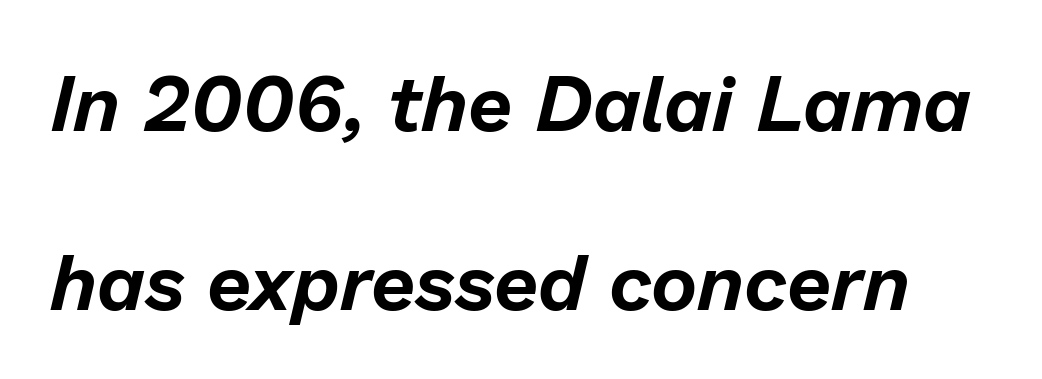
The image shows 79 px text type, italic (leaning right); set loose line spacing (2.27x), normal letter spacing, not underlined; low stroke contrast and a medium x-height.
